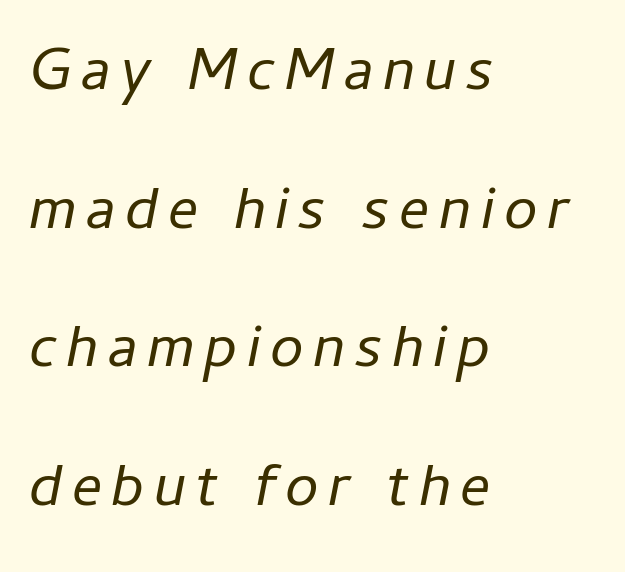
Caption: multi-line text, flush left, ragged right. These lines are rendered in a variable-pitch font. Every character sits at an angle, as italics do. Check under the words: just untouched page.
